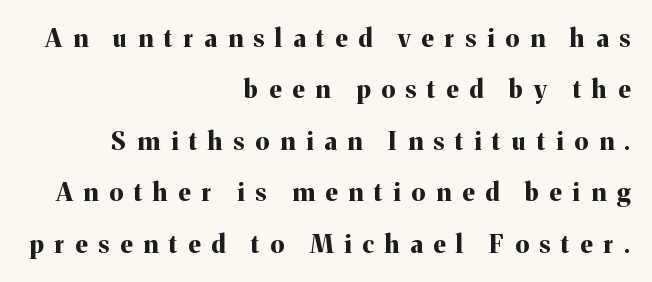
Is there any slant? The stems are plumb. No word sits above an underline. In terms of weight, the rendering is a true, heavy bold. The rendering inserts visible extra space after every character. The paragraph has a hard right edge and a soft left edge. Notice the wide empty band between every row — that's loose leading.
